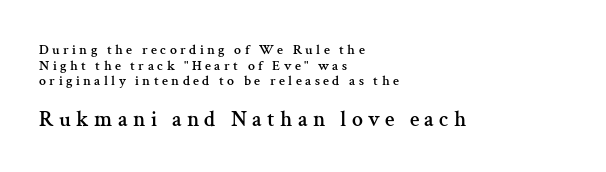
Q: Is the text italic (slanted)? A: No, it is upright.
Q: Is the text underlined? A: No.
Q: How is the paragraph aligned? A: Left-aligned.
Q: Is the spacing between letters normal or unusually wide? A: Unusually wide.
Q: Is the spacing between lines tight, normal or loose? A: Tight.
Q: Which block of text is set in a larger size, the first (top) or the second (bottom)? A: The second (bottom) one.
